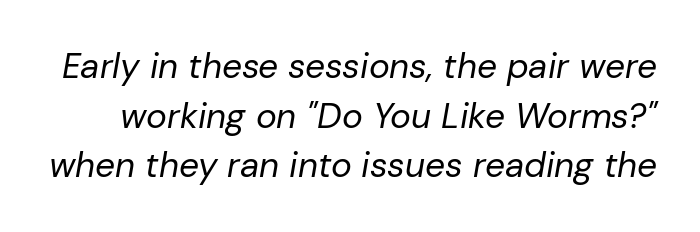
Q: Is the text bold? A: No.
Q: Is the text italic (slanted)? A: Yes, it leans right by about 10 degrees.
Q: Is the text underlined? A: No.
Q: Is the spacing between letters normal or unusually wide? A: Normal.
Q: Is the spacing between lines tight, normal or loose? A: Normal.
Q: Width (condensed, normal, or wide)? A: Normal.
Q: Stroke contrast? A: Low.
Q: x-height? A: Medium.
Q: Monospaced? A: No.
